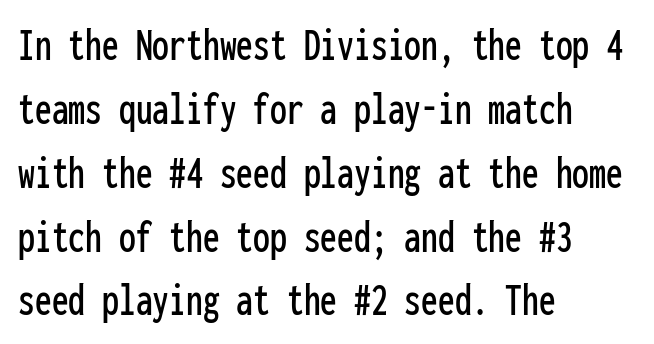
Summary of vertical rhythm: regular, with standard interline spacing. Between one letter and the next there's only the usual sliver of space. The font's upright variant was chosen for this text. No word sits above an underline. A classic flush-left, rag-right setting is used for this passage. This sample uses a sans-serif face.
